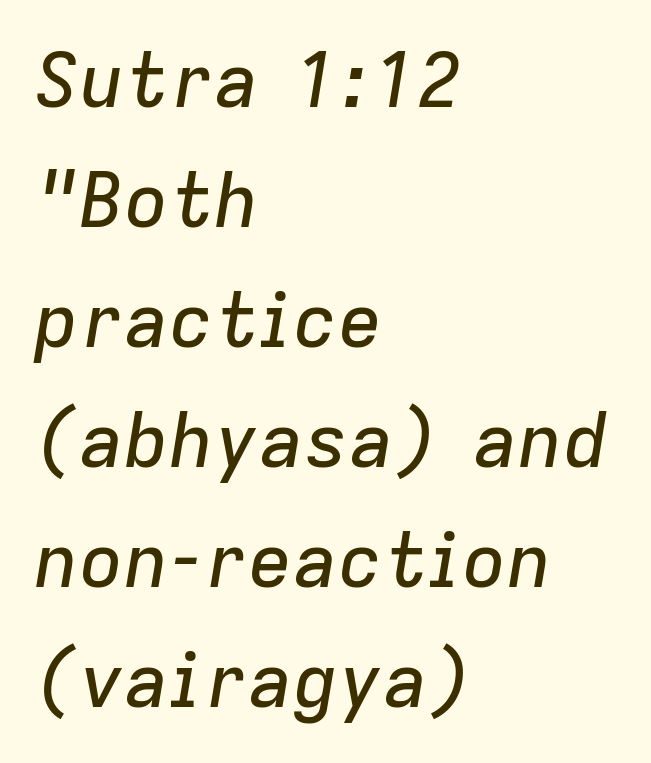
{"italic": "yes", "lean": "right", "slant_degrees": 9, "width": "normal", "stroke_contrast": "low", "x_height": "medium", "monospaced": "no", "underline": "no", "align": "left", "line_spacing": "normal", "line_spacing_ratio": 1.6, "letter_spacing": "normal", "letter_spacing_em": 0.0, "glyph_px": 75}
